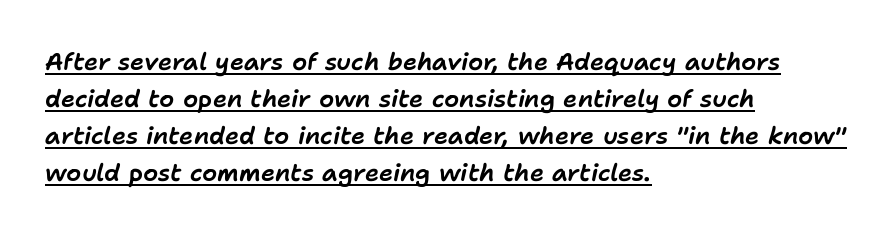
Q: Is the text italic (slanted)? A: Yes, it leans right by about 11 degrees.
Q: Is the text underlined? A: Yes.
Q: How is the paragraph aligned? A: Left-aligned.
Q: Is the spacing between letters normal or unusually wide? A: Normal.
Q: Is the spacing between lines tight, normal or loose? A: Normal.
